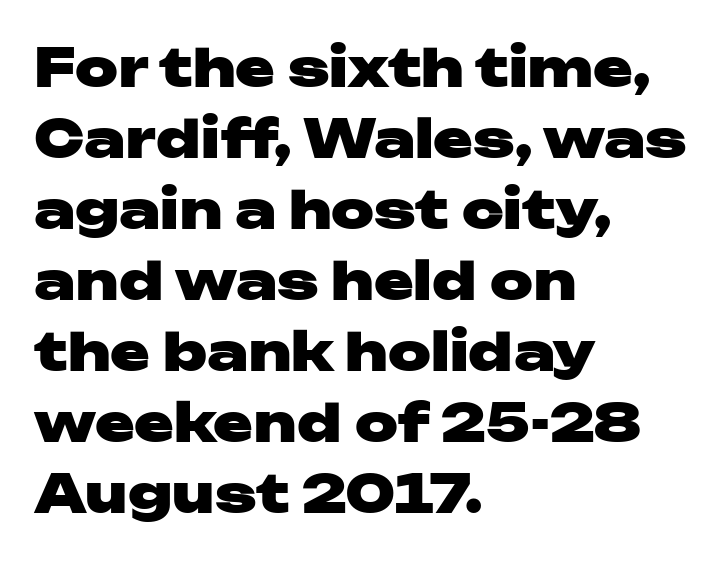
Q: Is the text bold? A: Yes.
Q: Is the text italic (slanted)? A: No, it is upright.
Q: Is the typeface a serif or a sans-serif typeface? A: Sans-serif.
Q: Is the text underlined? A: No.
Q: How is the paragraph aligned? A: Left-aligned.
Q: Is the spacing between letters normal or unusually wide? A: Normal.
Q: Is the spacing between lines tight, normal or loose? A: Normal.
Q: Width (condensed, normal, or wide)? A: Wide.
Q: Stroke contrast? A: Low.
Q: x-height? A: Medium.
Q: Monospaced? A: No.
